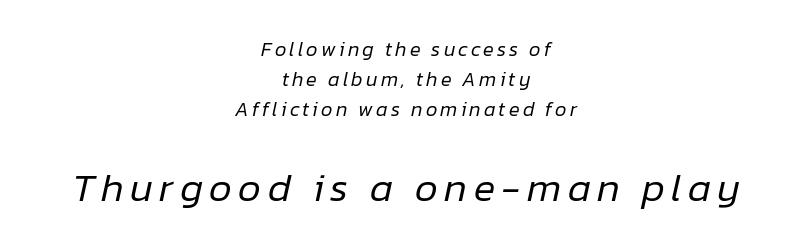
Line spacing here is normal. Do the characters align in a grid? No, the font is proportional. Caption: face not bold, strokes unweighted. Check under the words: just untouched page. In terms of posture, this sample is oblique. Compared with a flush-left layout, this one balances lines on the center instead.
